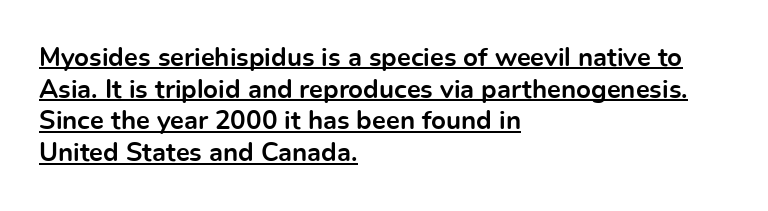
{"italic": "no", "bold": "yes", "underline": "yes", "align": "left", "line_spacing_ratio": 1.22, "letter_spacing": "normal", "letter_spacing_em": 0.0, "glyph_px": 26}
